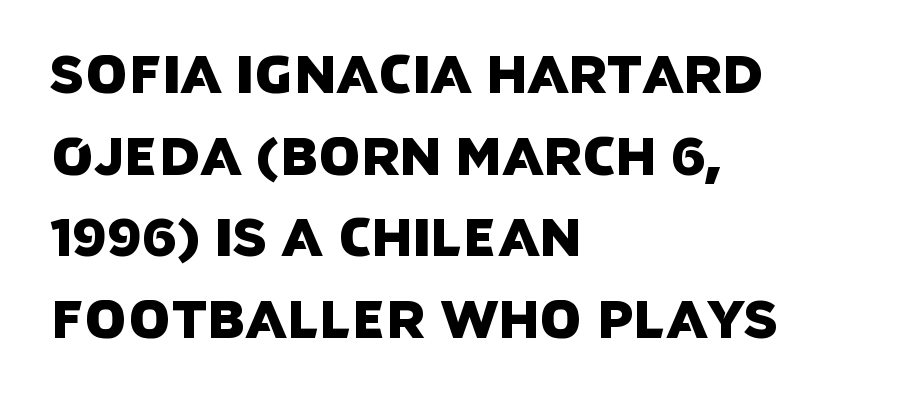
The image shows 53 px sans-serif type; set left-aligned, normal line spacing (1.54x), normal letter spacing, not underlined; low stroke contrast and a large x-height.
